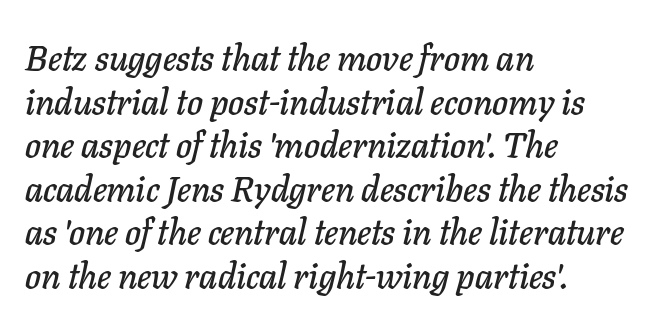
The image shows 36 px text type, italic (leaning right); set left-aligned, line spacing 1.21x, normal letter spacing, not underlined; low stroke contrast and a medium x-height.
